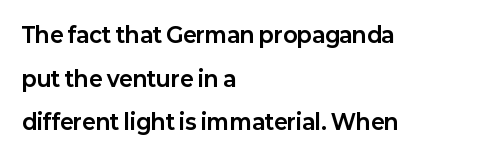
The image shows 21 px bold type, upright; set left-aligned, loose line spacing (2.08x), normal letter spacing, not underlined.
